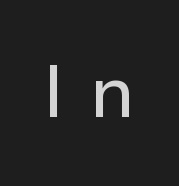
Unlike a traditional serif, this face leaves its strokes unadorned. If you drew a line through each stem, it would be perfectly vertical. The space beneath each line is pristine and unruled. How are the letters spaced? Widely, with obvious added tracking. The letters advance in unequal steps, a hallmark of proportional type.
